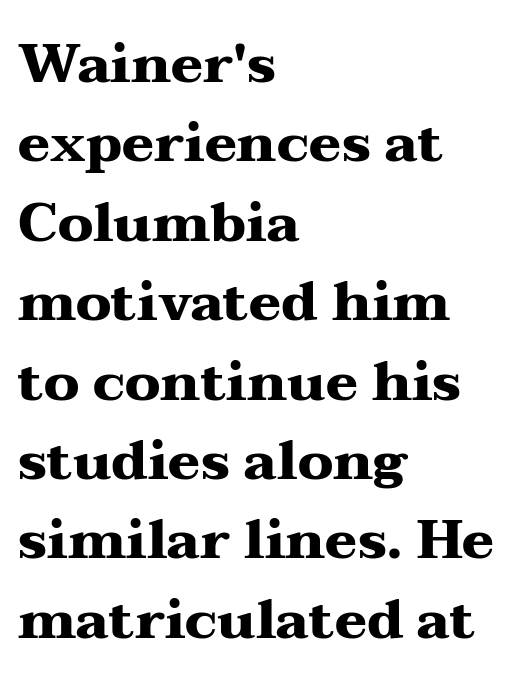
Q: Is the text bold? A: Yes.
Q: Is the text italic (slanted)? A: No, it is upright.
Q: Is the typeface a serif or a sans-serif typeface? A: Serif.
Q: Is the text underlined? A: No.
Q: How is the paragraph aligned? A: Left-aligned.
Q: Is the spacing between letters normal or unusually wide? A: Normal.
Q: Is the spacing between lines tight, normal or loose? A: Normal.
Q: Width (condensed, normal, or wide)? A: Wide.
Q: Stroke contrast? A: Medium.
Q: x-height? A: Medium.
Q: Monospaced? A: No.
